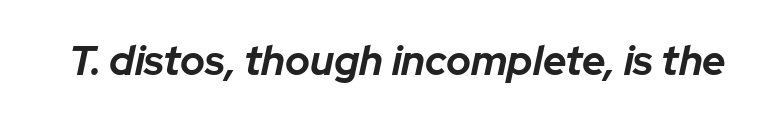
Spacing between characters is what you'd get straight out of the box. Compared with ordinary roman type, these characters are visibly tilted. Plain, unruled lines of type. Note the varied advance widths — an 'i' is clearly narrower than an 'm'. Emphasis by weight is at full strength: bold.
